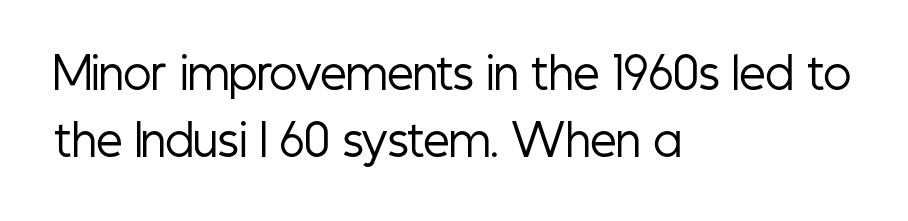
Nobody touched the tracking dial on this one. A student would call this left alignment; a typographer would say flush left, rag right. Bold? No — there's no thickening of the strokes. Each letter's strokes conclude bluntly, with no projecting serifs.
